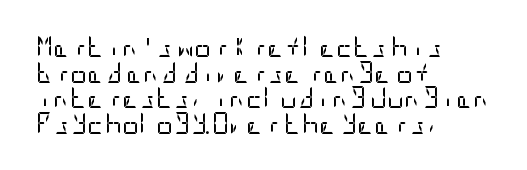
The image shows 21 px text type, upright; set left-aligned, line spacing 1.22x, normal letter spacing, not underlined.
